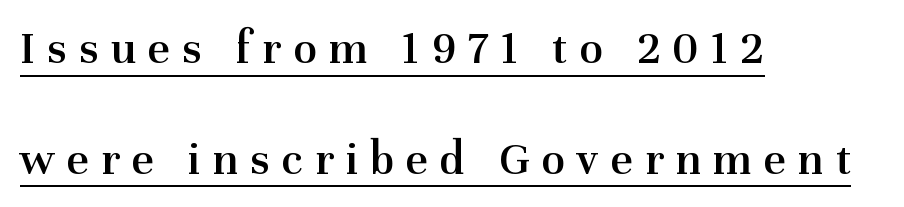
The image shows 48 px semibold serif type, upright; set left-aligned, loose line spacing (2.31x), unusually wide letter spacing (+0.25 em), underlined; medium stroke contrast and a medium x-height.
